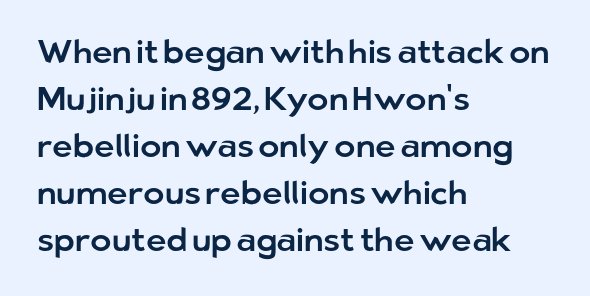
Each word holds together tightly as a unit, with standard inter-letter gaps. Nope, not italic — everything's standing straight. Lines of text with bare space underneath. A typesetter would call this leading conventional body-copy spacing. Stroke terminals: plain, sans-serif. Where is the straight margin? On the left.
